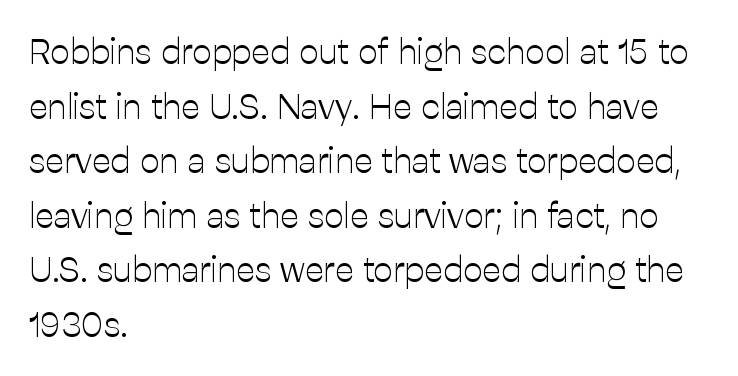
{"serif": "no", "italic": "no", "bold": "no", "weight": "light", "width": "normal", "stroke_contrast": "low", "x_height": "medium", "monospaced": "no", "underline": "no", "align": "left", "line_spacing": "normal", "line_spacing_ratio": 1.56, "letter_spacing": "normal", "letter_spacing_em": 0.0, "glyph_px": 35}
